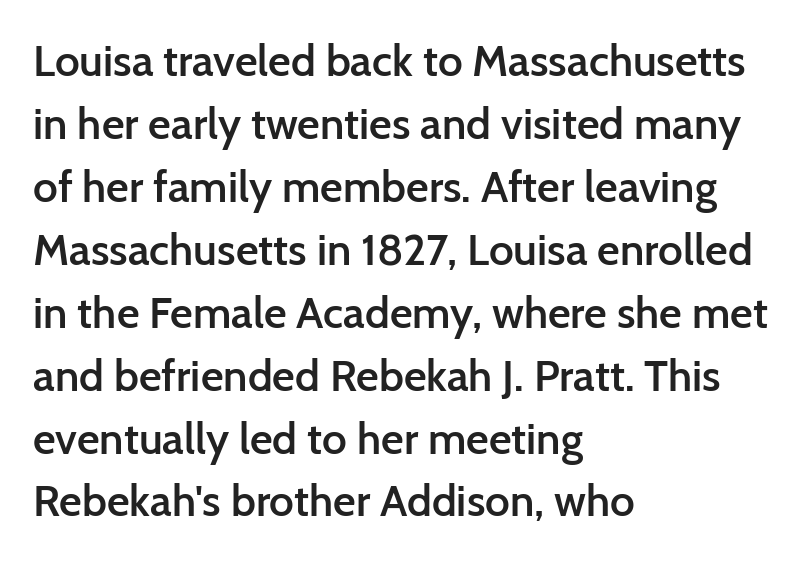
Q: Is the text bold? A: Semi-bold.
Q: Is the text italic (slanted)? A: No, it is upright.
Q: Is the typeface a serif or a sans-serif typeface? A: Sans-serif.
Q: Is the text underlined? A: No.
Q: How is the paragraph aligned? A: Left-aligned.
Q: Is the spacing between letters normal or unusually wide? A: Normal.
Q: Is the spacing between lines tight, normal or loose? A: Normal.
Q: Width (condensed, normal, or wide)? A: Normal.
Q: Stroke contrast? A: Low.
Q: x-height? A: Medium.
Q: Monospaced? A: No.
